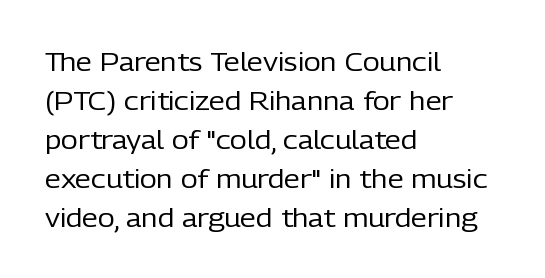
Each new line begins a customary step beneath the previous one. Students, note that the glyphs here touch the page at normal intervals. Letters rest on an invisible, unmarked baseline. Posture: upright roman.
